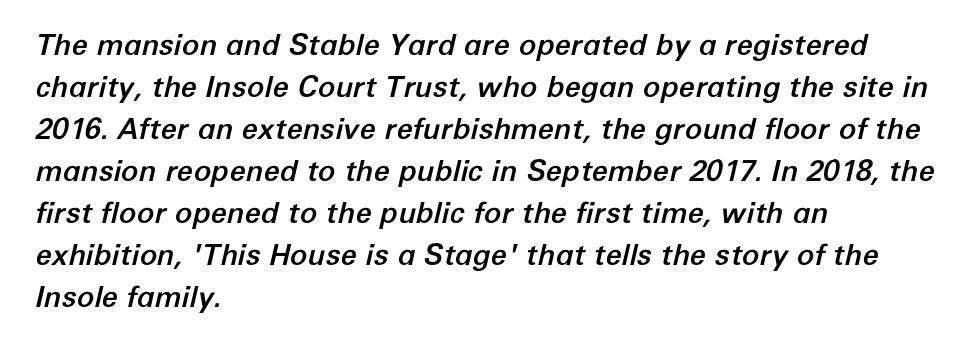
The image shows 29 px text type, italic (leaning right); set left-aligned, normal line spacing (1.45x), normal letter spacing, not underlined; low stroke contrast and a medium x-height.
